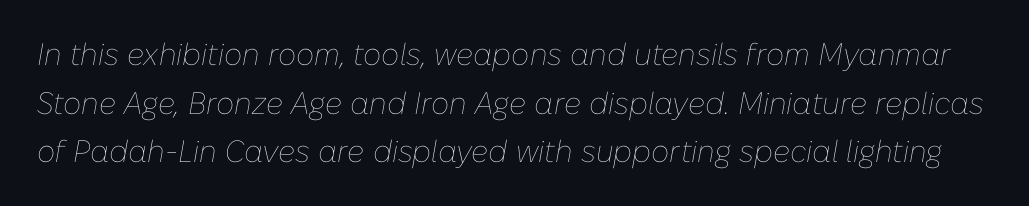
Style check: oblique. The face used here is rendered with its standard letterfit. Weight: regular or lighter. The leading is moderate, giving the passage an even texture. You could not count columns in this text — the font is proportionally spaced.
